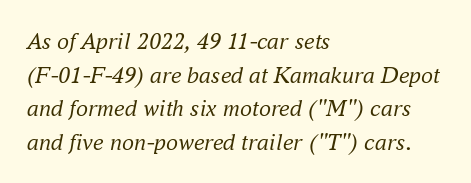
{"italic": "yes", "lean": "right", "slant_degrees": 16, "bold": "no", "underline": "no", "align": "left", "line_spacing": "normal", "line_spacing_ratio": 1.4, "letter_spacing": "normal", "letter_spacing_em": 0.0, "glyph_px": 24}
